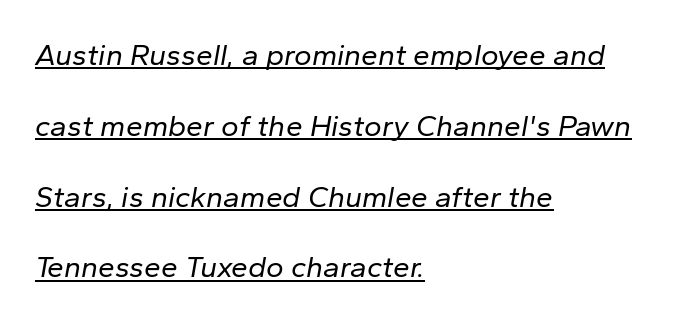
The typesetting does not lean heavy: it is not bold. Short note: letters normally spaced. These lines stack with their left ends in a neat column. The passage shown leans; its letterforms are oblique. These lines stand farther apart than default settings would place them. Think of a printed novel: that variable character pitch is what you see here.
